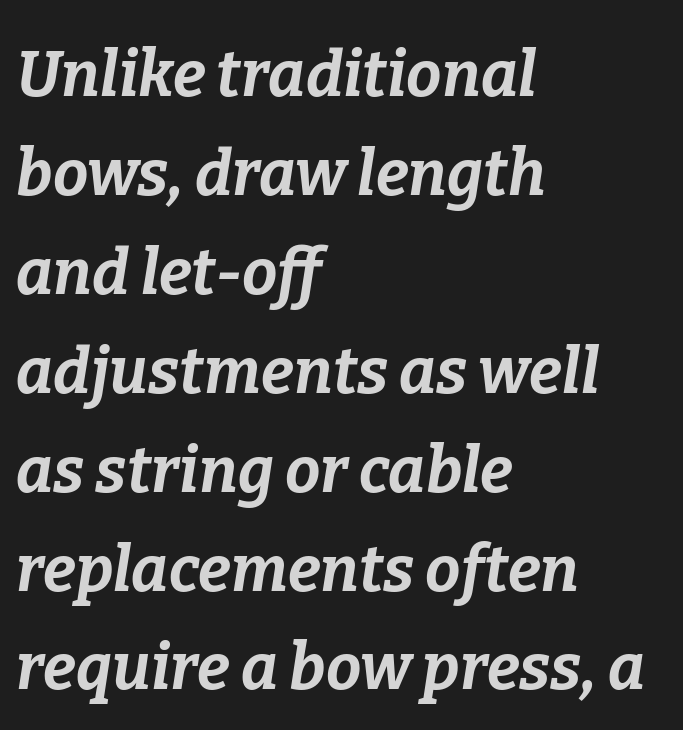
The image shows 63 px bold type, italic (leaning right); set left-aligned, normal line spacing (1.57x), normal letter spacing, not underlined; low stroke contrast and a medium x-height.
